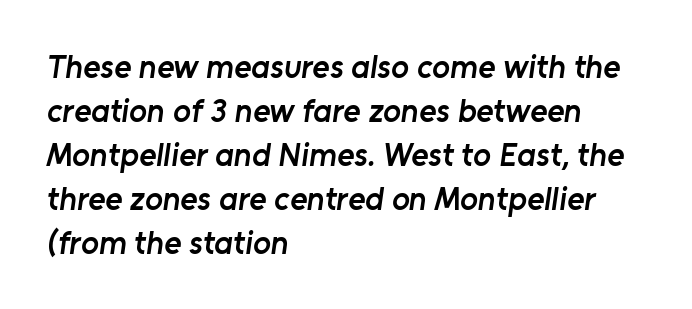
{"serif": "no", "bold": "semi", "weight": "semibold", "width": "normal", "stroke_contrast": "low", "x_height": "medium", "monospaced": "no", "underline": "no", "align": "left", "line_spacing": "normal", "line_spacing_ratio": 1.33, "letter_spacing": "normal", "letter_spacing_em": 0.0, "glyph_px": 33}
